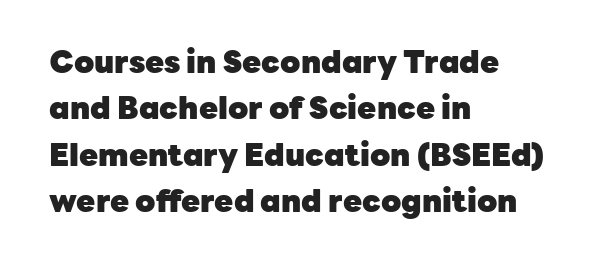
The image shows 31 px heavy sans-serif type, upright; set left-aligned, normal line spacing (1.5x), normal letter spacing, not underlined; low stroke contrast and a medium x-height.
